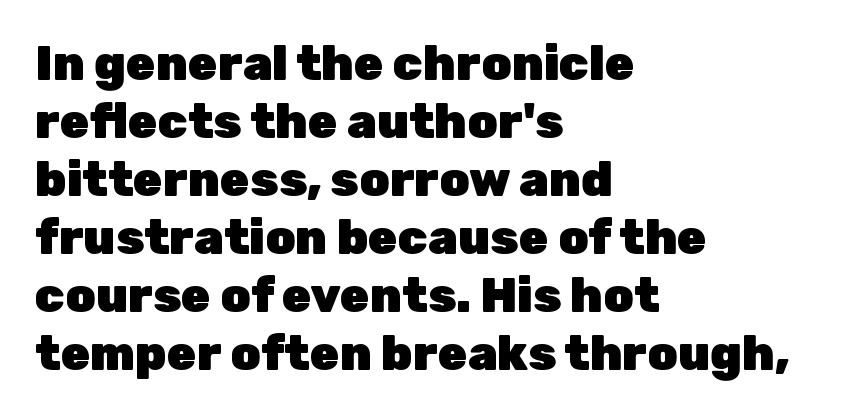
The image shows 48 px heavy sans-serif type, upright; set left-aligned, line spacing 1.21x, normal letter spacing, not underlined; low stroke contrast and a medium x-height.
